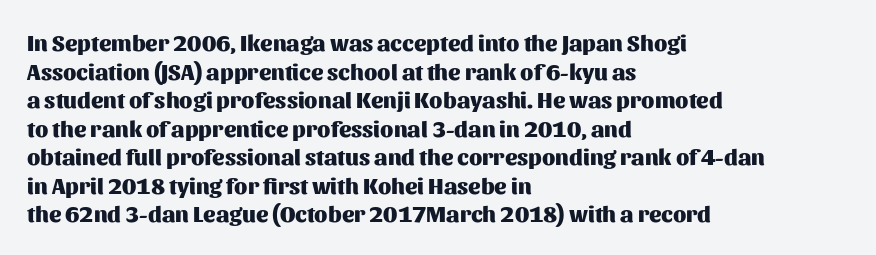
The image shows 23 px bold type, upright; set left-aligned, line spacing 1.24x, normal letter spacing, not underlined.
